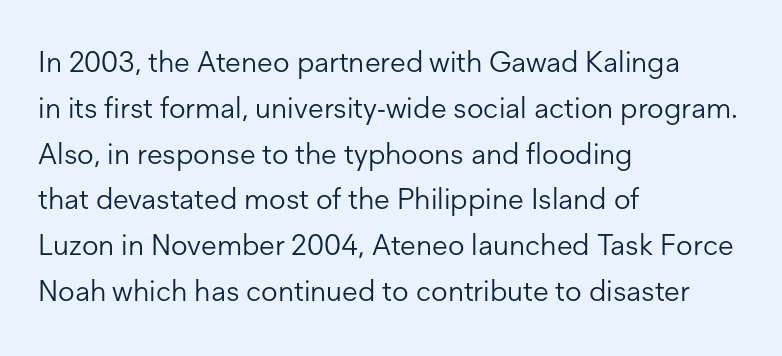
Q: Is the text bold? A: No.
Q: Is the text italic (slanted)? A: No, it is upright.
Q: Is the typeface a serif or a sans-serif typeface? A: Sans-serif.
Q: Is the text underlined? A: No.
Q: How is the paragraph aligned? A: Left-aligned.
Q: Is the spacing between letters normal or unusually wide? A: Normal.
Q: Is the spacing between lines tight, normal or loose? A: Normal.
Q: Width (condensed, normal, or wide)? A: Normal.
Q: Stroke contrast? A: Low.
Q: x-height? A: Medium.
Q: Monospaced? A: No.
